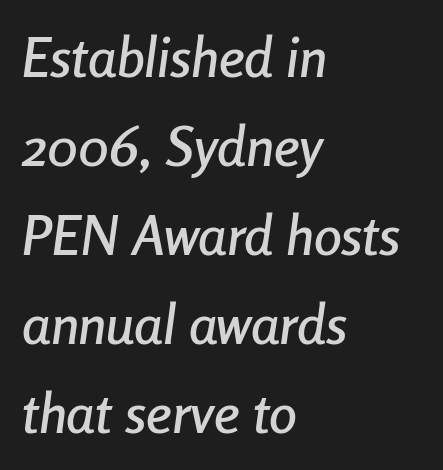
Horizontal bands of white between lines are of average thickness. The area under the type is left untouched. The face used here is proportionally spaced, like ordinary book or web type. The type is set solid horizontally, with unmodified tracking. A typesetter would mark this as italic.
